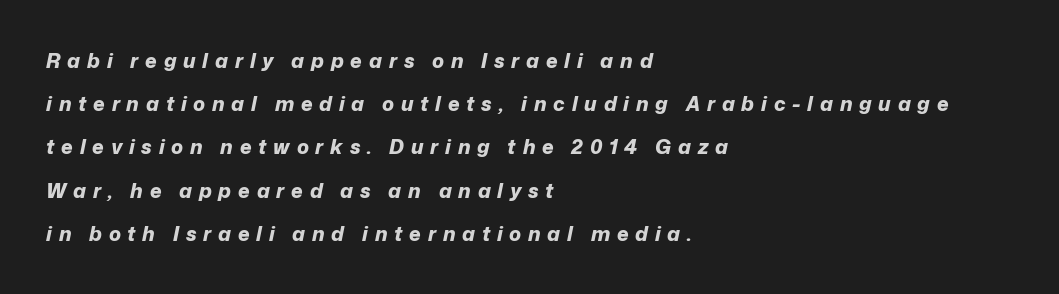
Q: Is the text bold? A: Yes.
Q: Is the text italic (slanted)? A: Yes, it leans right by about 12 degrees.
Q: Is the text underlined? A: No.
Q: How is the paragraph aligned? A: Left-aligned.
Q: Is the spacing between letters normal or unusually wide? A: Unusually wide.
Q: Is the spacing between lines tight, normal or loose? A: Loose.
